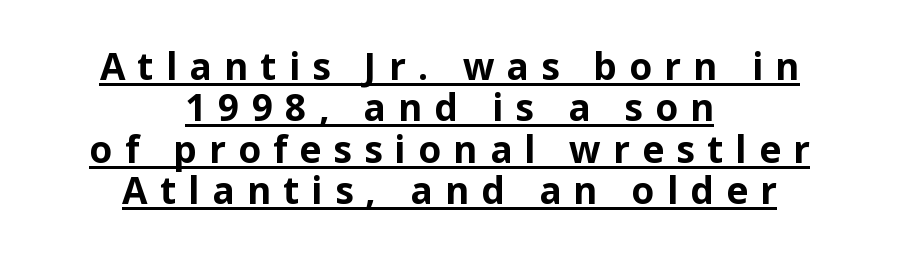
Q: Is the text bold? A: Yes.
Q: Is the text italic (slanted)? A: No, it is upright.
Q: Is the typeface a serif or a sans-serif typeface? A: Sans-serif.
Q: Is the text underlined? A: Yes.
Q: How is the paragraph aligned? A: Centered.
Q: Is the spacing between letters normal or unusually wide? A: Unusually wide.
Q: Is the spacing between lines tight, normal or loose? A: Tight.
Q: Width (condensed, normal, or wide)? A: Normal.
Q: Stroke contrast? A: Low.
Q: x-height? A: Medium.
Q: Monospaced? A: No.
